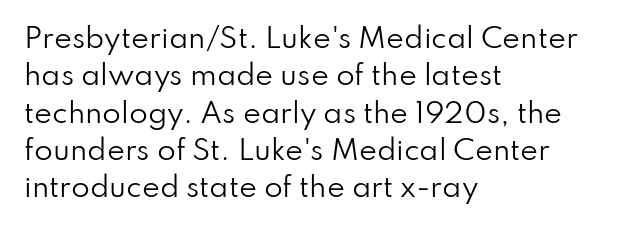
{"italic": "no", "bold": "no", "underline": "no", "align": "left", "line_spacing": "normal", "line_spacing_ratio": 1.38, "letter_spacing": "normal", "letter_spacing_em": 0.0, "glyph_px": 27}
